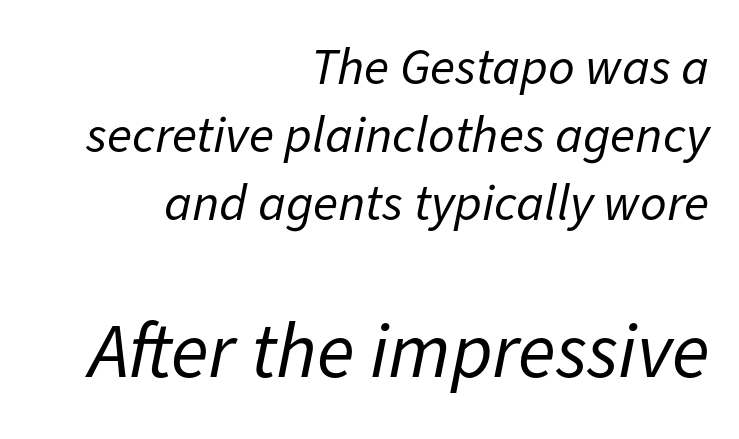
Q: Is the text bold? A: No.
Q: Is the text italic (slanted)? A: Yes, it leans right by about 11 degrees.
Q: Is the text underlined? A: No.
Q: How is the paragraph aligned? A: Right-aligned.
Q: Is the spacing between letters normal or unusually wide? A: Normal.
Q: Is the spacing between lines tight, normal or loose? A: Normal.
Q: Which block of text is set in a larger size, the first (top) or the second (bottom)? A: The second (bottom) one.
Q: Width (condensed, normal, or wide)? A: Normal.
Q: Stroke contrast? A: Low.
Q: x-height? A: Medium.
Q: Monospaced? A: No.
